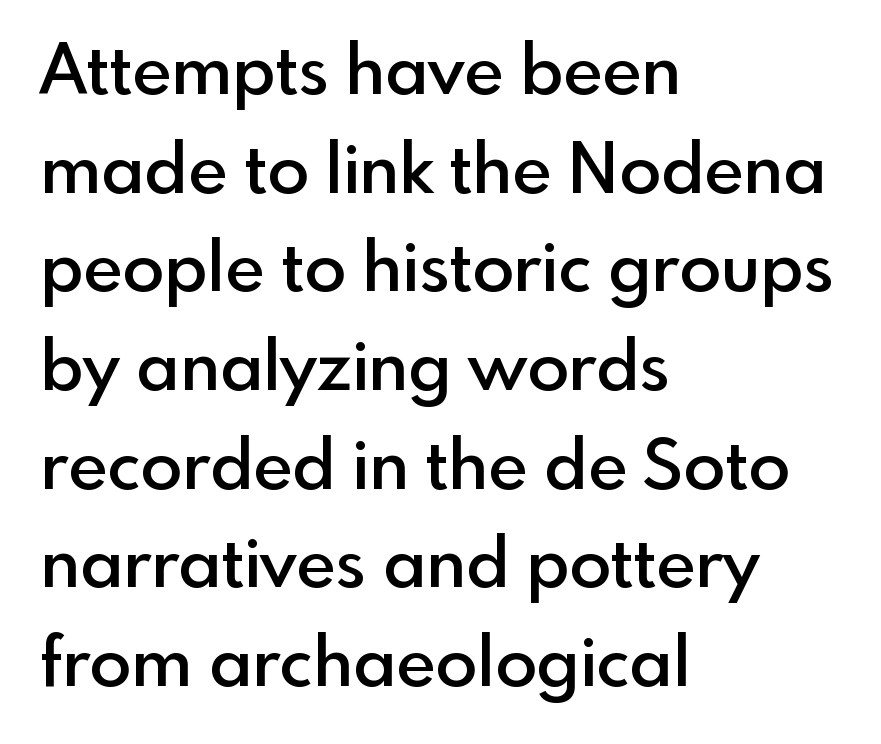
{"serif": "no", "italic": "no", "bold": "semi", "weight": "semibold", "width": "normal", "x_height": "small", "monospaced": "no", "underline": "no", "align": "left", "line_spacing": "normal", "line_spacing_ratio": 1.43, "letter_spacing": "normal", "letter_spacing_em": 0.0, "glyph_px": 69}
